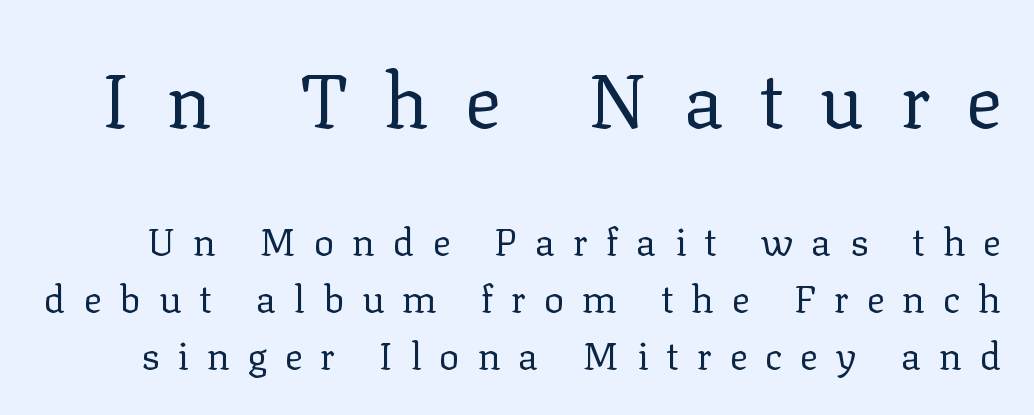
Q: Is the text bold? A: No.
Q: Is the text italic (slanted)? A: No, it is upright.
Q: Is the typeface a serif or a sans-serif typeface? A: Serif.
Q: Is the text underlined? A: No.
Q: Is the spacing between letters normal or unusually wide? A: Unusually wide.
Q: Is the spacing between lines tight, normal or loose? A: Normal.
Q: Which block of text is set in a larger size, the first (top) or the second (bottom)? A: The first (top) one.
Q: Width (condensed, normal, or wide)? A: Normal.
Q: Stroke contrast? A: Low.
Q: x-height? A: Medium.
Q: Monospaced? A: No.
